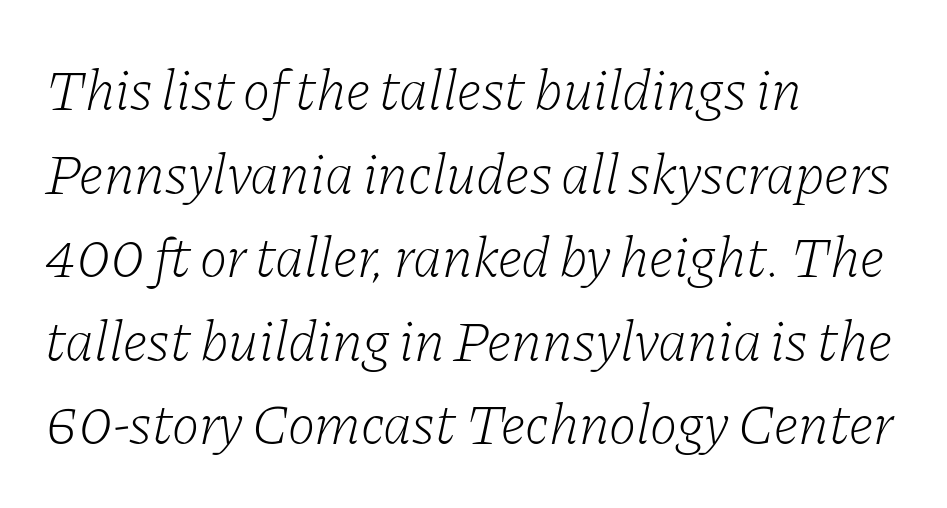
Q: Is the text bold? A: No.
Q: Is the text italic (slanted)? A: Yes, it leans right by about 11 degrees.
Q: Is the typeface a serif or a sans-serif typeface? A: Serif.
Q: Is the text underlined? A: No.
Q: How is the paragraph aligned? A: Left-aligned.
Q: Is the spacing between letters normal or unusually wide? A: Normal.
Q: Is the spacing between lines tight, normal or loose? A: Normal.
Q: Width (condensed, normal, or wide)? A: Normal.
Q: Stroke contrast? A: Low.
Q: x-height? A: Medium.
Q: Monospaced? A: No.
